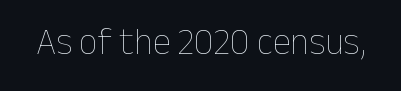
Looks like regular typesetting: each glyph gets only the width it needs. The passage shown is not bold in any degree. These lines keep a tight, regular rhythm from letter to letter. The font's upright variant was chosen for this text. Just letters on the line, the space beneath them empty.
